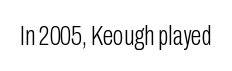
Q: Is the text bold? A: No.
Q: Is the text italic (slanted)? A: No, it is upright.
Q: Is the typeface a serif or a sans-serif typeface? A: Sans-serif.
Q: Is the text underlined? A: No.
Q: Is the spacing between letters normal or unusually wide? A: Normal.
Q: Width (condensed, normal, or wide)? A: Condensed.
Q: Stroke contrast? A: Low.
Q: x-height? A: Medium.
Q: Monospaced? A: No.
